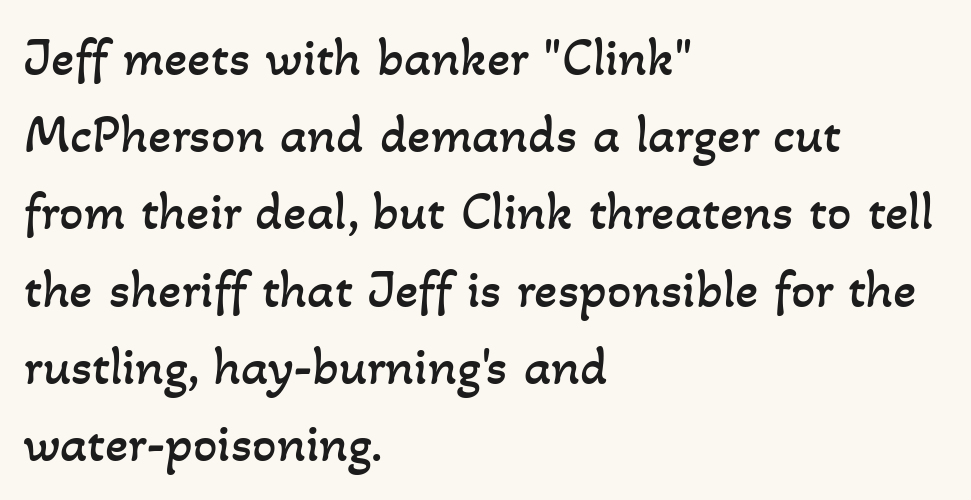
Q: Is the text bold? A: No.
Q: Is the text underlined? A: No.
Q: How is the paragraph aligned? A: Left-aligned.
Q: Is the spacing between letters normal or unusually wide? A: Normal.
Q: Is the spacing between lines tight, normal or loose? A: Normal.
Q: Width (condensed, normal, or wide)? A: Normal.
Q: Stroke contrast? A: Low.
Q: x-height? A: Small.
Q: Monospaced? A: No.
